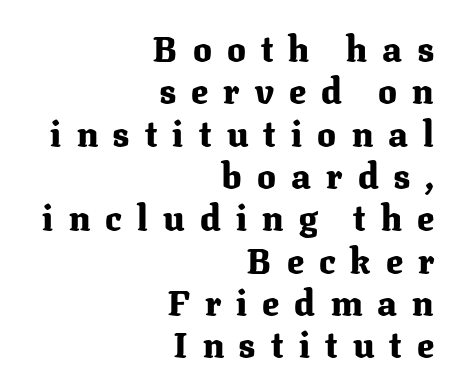
The image shows 35 px heavy serif type, upright; set right-aligned, line spacing 1.21x, unusually wide letter spacing (+0.43 em), not underlined; medium stroke contrast and a medium x-height.
